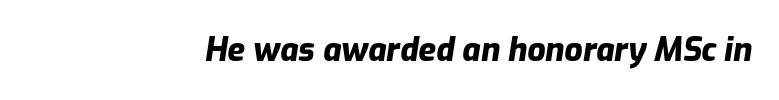
Q: Is the text bold? A: Yes.
Q: Is the text italic (slanted)? A: Yes, it leans right by about 9 degrees.
Q: Is the text underlined? A: No.
Q: Is the spacing between letters normal or unusually wide? A: Normal.
Q: Width (condensed, normal, or wide)? A: Normal.
Q: Stroke contrast? A: Low.
Q: x-height? A: Medium.
Q: Monospaced? A: No.
